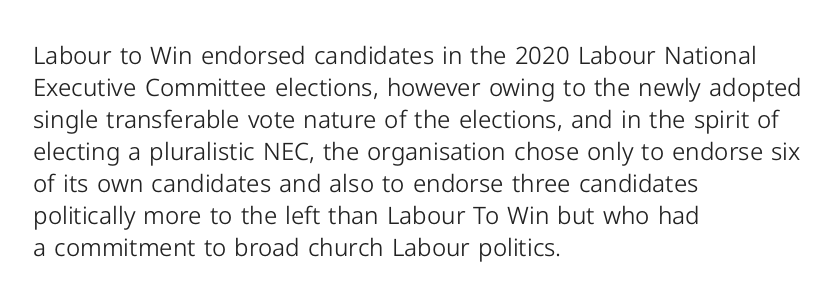
A bare baseline throughout the passage. Does the lettering tilt? It doesn't — this is upright. Leftover space on each line is placed entirely after the last word. Regarding leading, the lines here are spaced in the standard way. Inter-character spacing is left at the font's built-in metrics. Compared with a typical body face, this is equally light or lighter still.
